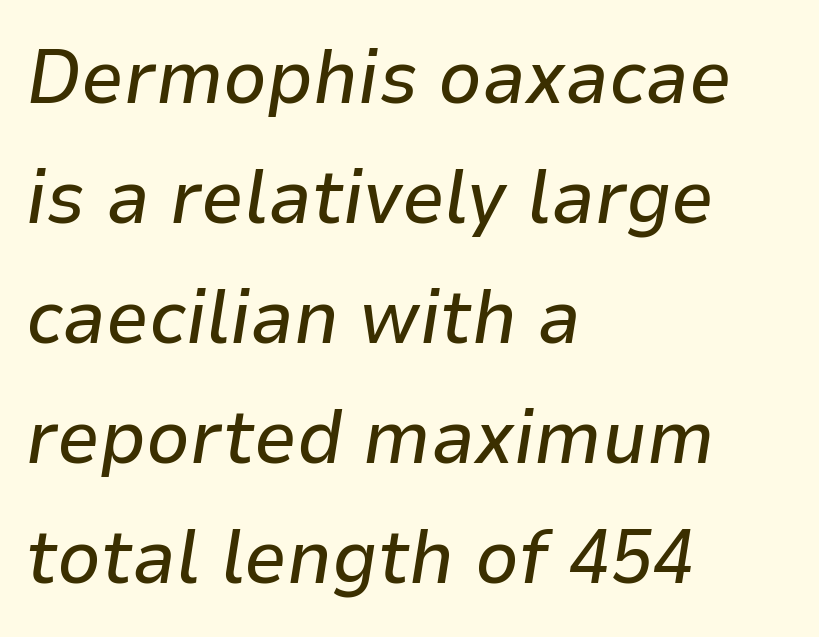
Q: Is the text italic (slanted)? A: Yes, it leans right by about 9 degrees.
Q: Is the text underlined? A: No.
Q: How is the paragraph aligned? A: Left-aligned.
Q: Is the spacing between letters normal or unusually wide? A: Normal.
Q: Is the spacing between lines tight, normal or loose? A: Normal.
Q: Width (condensed, normal, or wide)? A: Normal.
Q: Stroke contrast? A: Low.
Q: x-height? A: Medium.
Q: Monospaced? A: No.
